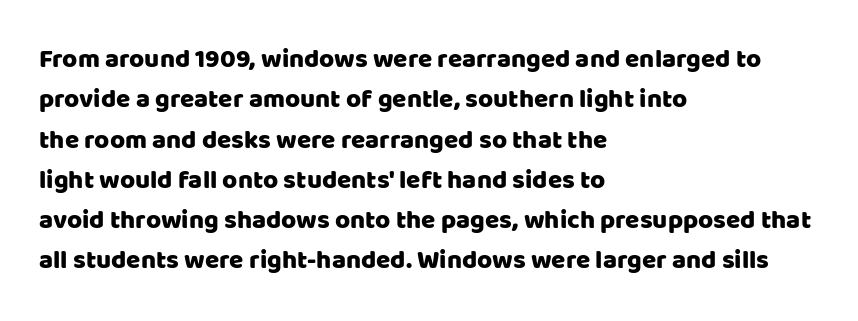
This rendering uses left alignment, leaving the right contour irregular. The vertical gap from one line to the next is medium. The space beneath each line is pristine and unruled. Does extra space separate the letters? No, they use regular spacing. Every character sits straight up, as roman type does.
